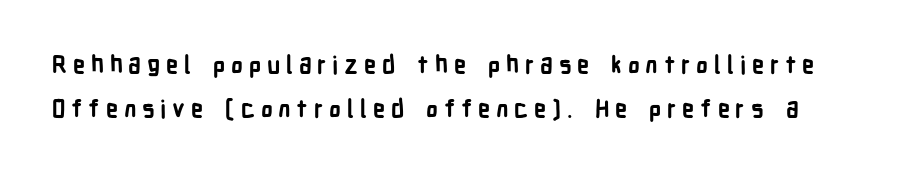
The image shows 24 px bold type, upright; set line spacing 1.82x, unusually wide letter spacing (+0.24 em), not underlined.
